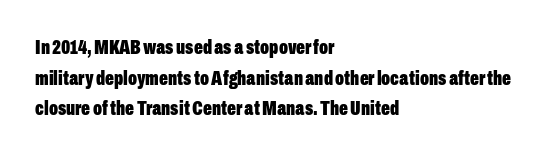
{"italic": "no", "bold": "yes", "underline": "no", "align": "left", "line_spacing": "normal", "line_spacing_ratio": 1.46, "letter_spacing": "normal", "letter_spacing_em": 0.0, "glyph_px": 21}
